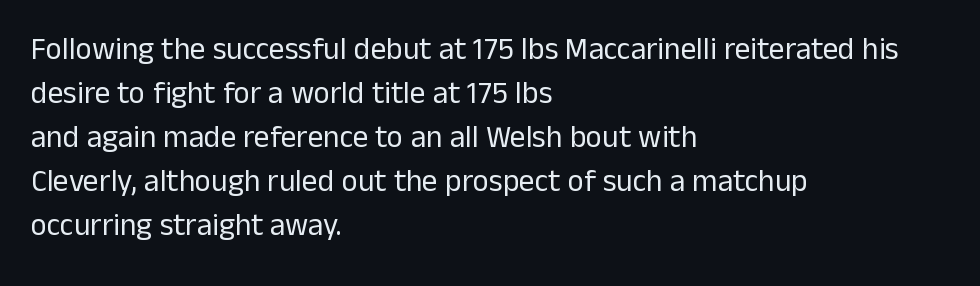
{"serif": "no", "italic": "no", "bold": "no", "weight": "regular", "width": "normal", "stroke_contrast": "low", "x_height": "medium", "monospaced": "no", "underline": "no", "align": "left", "line_spacing": "normal", "line_spacing_ratio": 1.42, "letter_spacing": "normal", "letter_spacing_em": 0.0, "glyph_px": 31}
